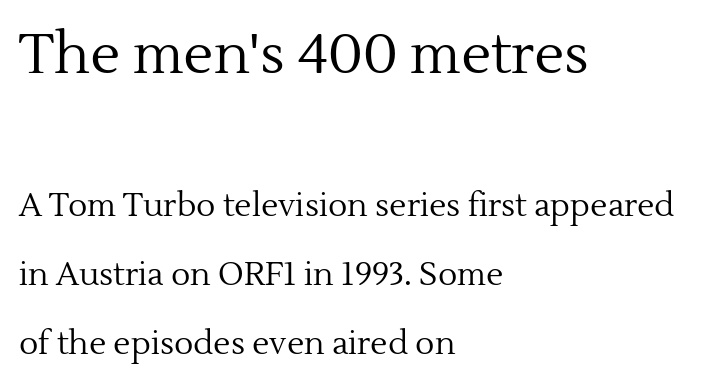
Descenders hang freely into open space. The face used here is proportionally spaced, like ordinary book or web type. Unbolded letterforms with no extra heft. Reading top to bottom, the characters get smaller at the block break. Loosely led — the rows are spread out.
